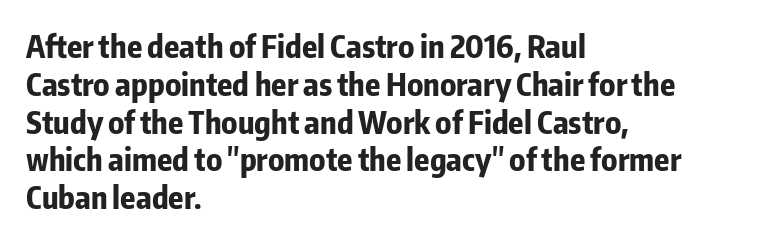
Q: Is the text bold? A: Yes.
Q: Is the text italic (slanted)? A: No, it is upright.
Q: Is the typeface a serif or a sans-serif typeface? A: Sans-serif.
Q: Is the text underlined? A: No.
Q: How is the paragraph aligned? A: Left-aligned.
Q: Is the spacing between letters normal or unusually wide? A: Normal.
Q: Width (condensed, normal, or wide)? A: Condensed.
Q: Stroke contrast? A: Low.
Q: x-height? A: Medium.
Q: Monospaced? A: No.
